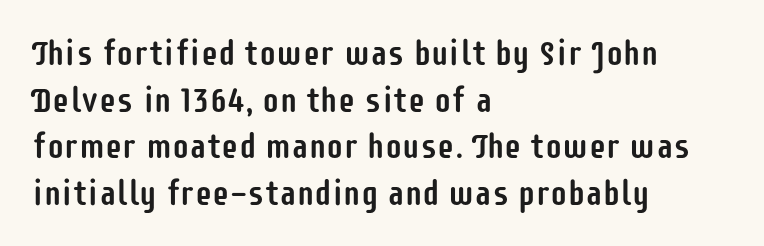
Character widths vary here, with narrow letters taking less room than wide ones. Leading: standard. The type is set solid horizontally, with unmodified tracking. Honestly, there is no underline to notice here at all. The glyphs in this specimen are sans serif. This is the regular roman posture of the typeface.
